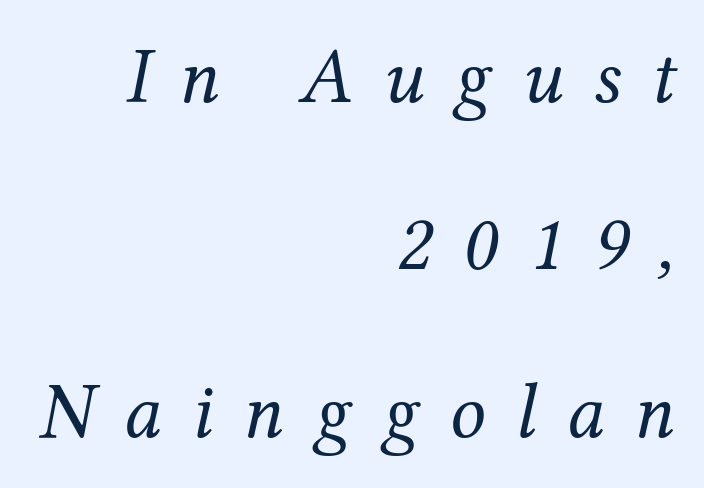
The passage shown stacks its lines with a broad gap. Descender tails drop into unmarked territory. These lines stack with their right ends in a neat column. The font's italic variant was chosen for this text. Does the type have serifs? Yes, each stem ends in a small foot.
